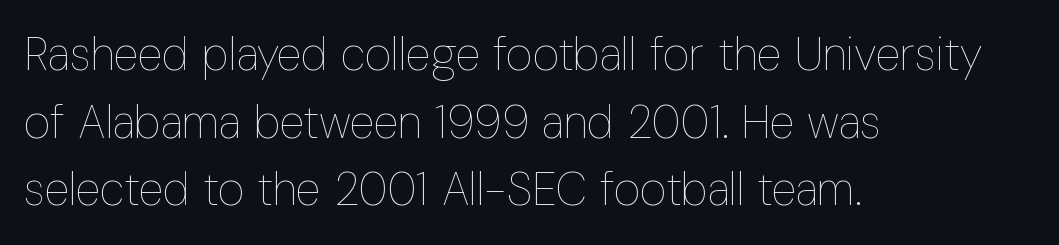
Q: Is the text bold? A: No.
Q: Is the text italic (slanted)? A: No, it is upright.
Q: Is the text underlined? A: No.
Q: How is the paragraph aligned? A: Left-aligned.
Q: Is the spacing between letters normal or unusually wide? A: Normal.
Q: Is the spacing between lines tight, normal or loose? A: Normal.
Q: Width (condensed, normal, or wide)? A: Condensed.
Q: Stroke contrast? A: Low.
Q: x-height? A: Medium.
Q: Monospaced? A: No.
